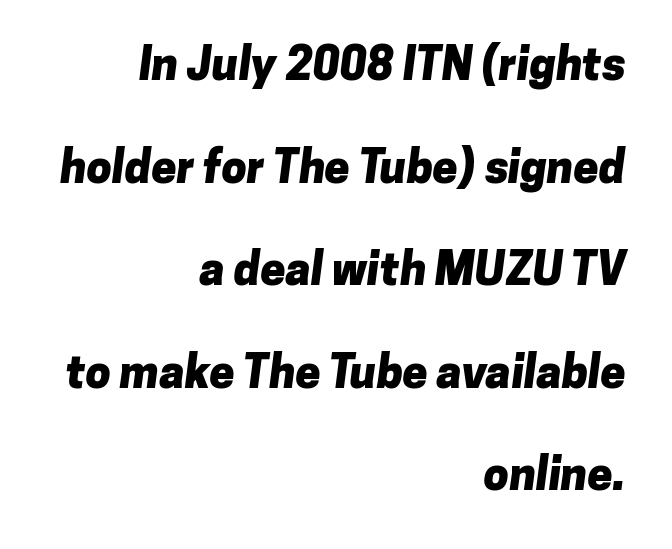
This sample is right-justified, so line beginnings fall wherever the words allow. Beneath every word, the page is bare. Compared with typical paragraphs, the rows here are farther apart. This sample uses a sans-serif face.
